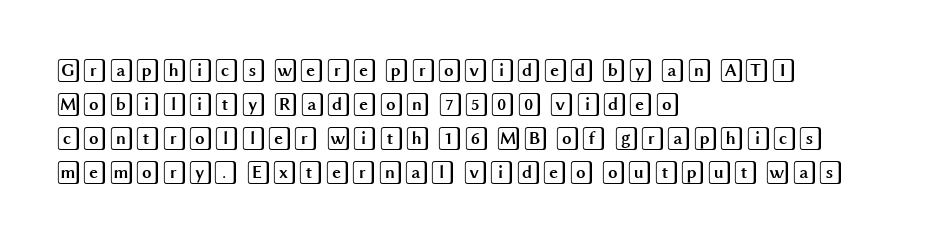
Q: Is the text italic (slanted)? A: No, it is upright.
Q: Is the text underlined? A: No.
Q: How is the paragraph aligned? A: Left-aligned.
Q: Is the spacing between letters normal or unusually wide? A: Normal.
Q: Is the spacing between lines tight, normal or loose? A: Normal.
